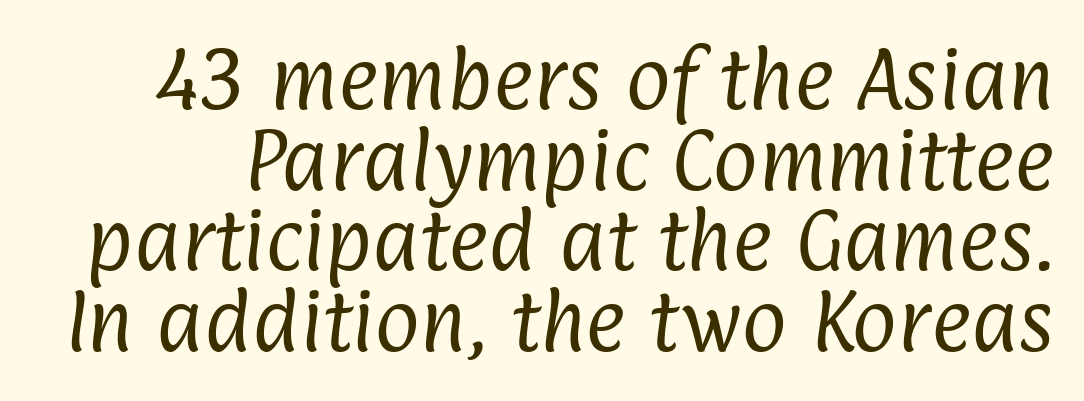
The image shows 69 px regular-weight, condensed sans-serif type; set line spacing 1.17x, normal letter spacing, not underlined; low stroke contrast and a medium x-height.
